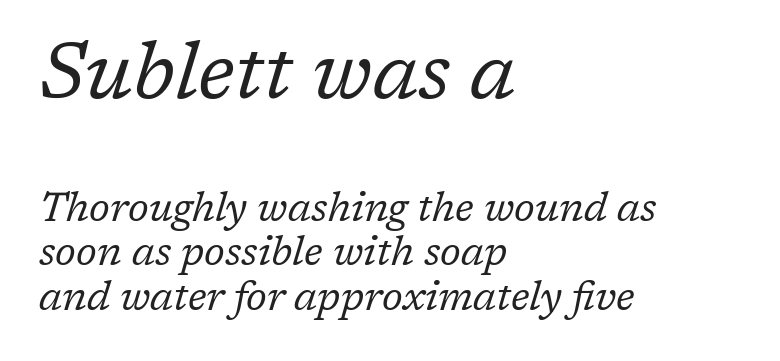
The image shows 79 px regular-weight serif type, italic (leaning right); set left-aligned, tight line spacing (1.12x), normal letter spacing, not underlined; the first (top) block is 1.98x larger; low stroke contrast and a medium x-height.
